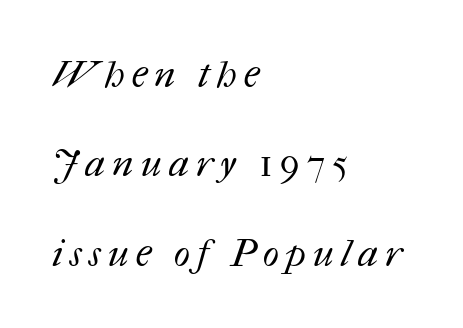
The image shows 38 px regular-weight type; set left-aligned, loose line spacing (2.35x), not underlined; medium stroke contrast and a medium x-height.
